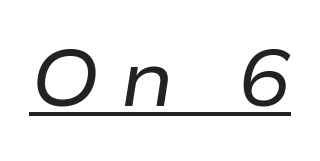
Q: Is the text bold? A: No.
Q: Is the text italic (slanted)? A: Yes, it leans right by about 9 degrees.
Q: Is the text underlined? A: Yes.
Q: Is the spacing between letters normal or unusually wide? A: Unusually wide.
Q: Width (condensed, normal, or wide)? A: Wide.
Q: Stroke contrast? A: Low.
Q: x-height? A: Medium.
Q: Monospaced? A: No.
